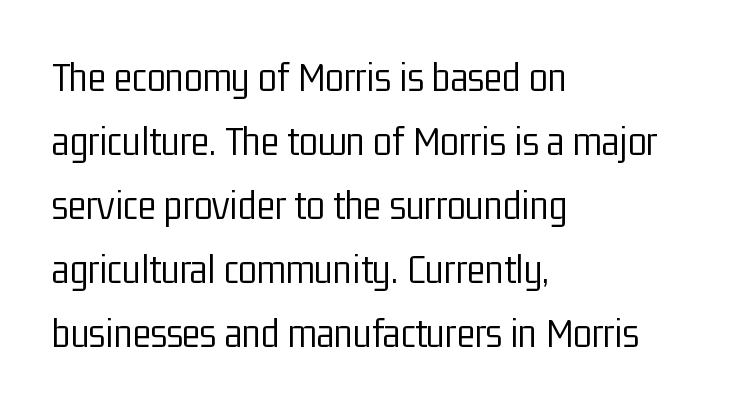
The image shows 43 px light, condensed sans-serif type, upright; set left-aligned, normal line spacing (1.49x), normal letter spacing, not underlined; low stroke contrast and a medium x-height.
